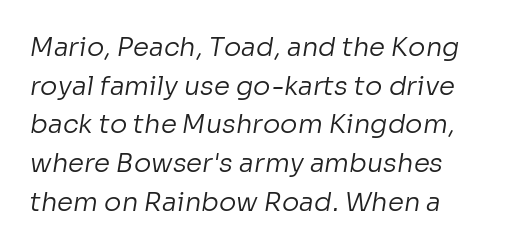
Nobody drew a line under any word here. Is the letter spacing exaggerated? No — it looks like the ordinary default. This sample keeps an unexceptional amount of space between lines. Nothing heavy about these letters — not bold at all.
